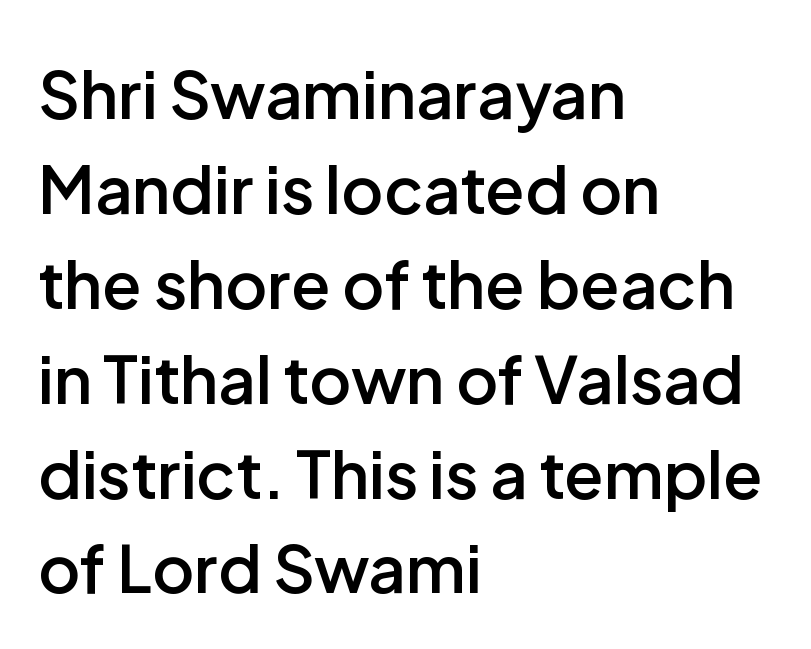
The image shows 65 px semibold sans-serif type, upright; set left-aligned, normal line spacing (1.46x), normal letter spacing, not underlined; low stroke contrast and a medium x-height.
